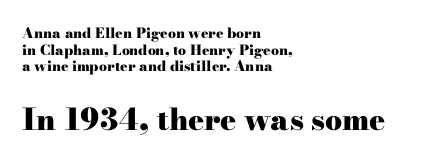
The image shows 30 px heavy, wide serif type, upright; set left-aligned, line spacing 1.18x, normal letter spacing, not underlined; the second (bottom) block is 2.14x larger; high stroke contrast and a small x-height.
